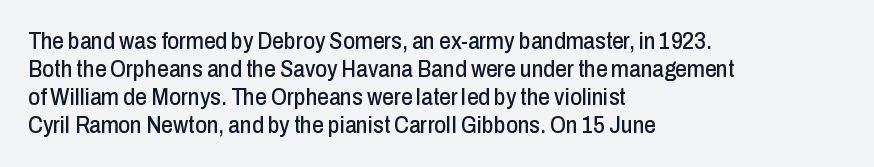
The image shows 23 px text type, upright; set left-aligned, line spacing 1.22x, normal letter spacing, not underlined.
